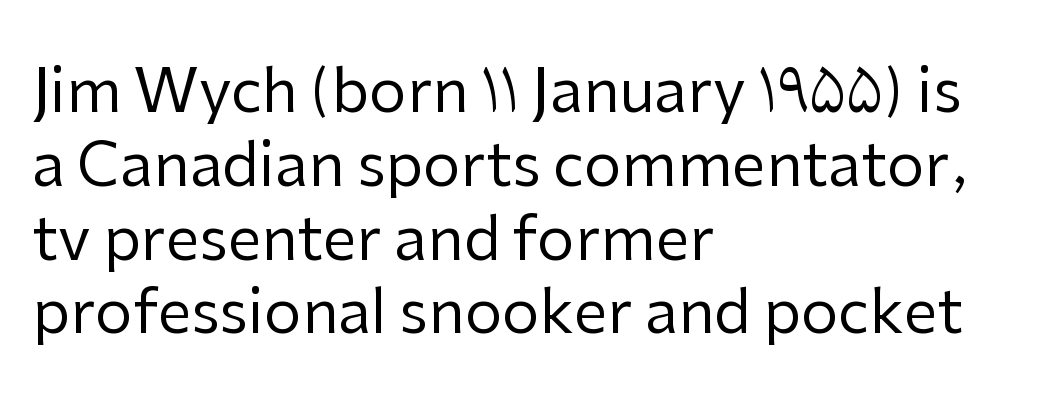
Q: Is the text bold? A: No.
Q: Is the text italic (slanted)? A: No, it is upright.
Q: Is the typeface a serif or a sans-serif typeface? A: Sans-serif.
Q: Is the text underlined? A: No.
Q: How is the paragraph aligned? A: Left-aligned.
Q: Is the spacing between letters normal or unusually wide? A: Normal.
Q: Width (condensed, normal, or wide)? A: Normal.
Q: Stroke contrast? A: Low.
Q: x-height? A: Medium.
Q: Monospaced? A: No.
